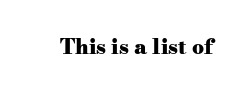
The letterforms sit shoulder to shoulder at normal distance. These lines were composed using upright roman letters. Check the space under the baseline: it is left empty. The sample has been set heavy, in full bold.
